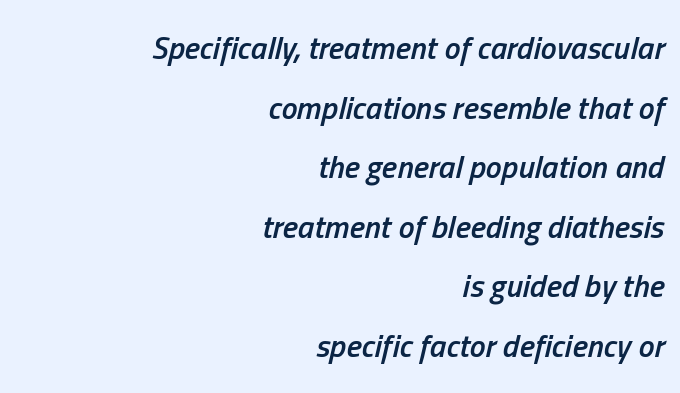
Where is the straight margin? On the right. The passage shown is typed in a proportional face where columns would drift. Underlining? Definitely not there. Notice the strokes are somewhat thickened but not fully heavy: this is a semibold.
